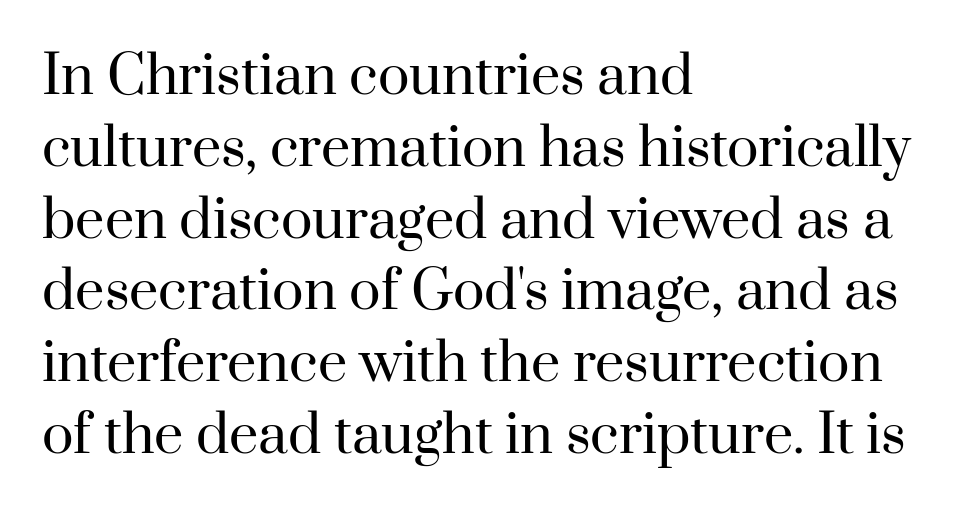
{"serif": "yes", "italic": "no", "bold": "no", "weight": "regular", "width": "normal", "stroke_contrast": "high", "x_height": "small", "monospaced": "no", "underline": "no", "align": "left", "line_spacing": "normal", "line_spacing_ratio": 1.38, "letter_spacing": "normal", "letter_spacing_em": 0.0, "glyph_px": 52}
